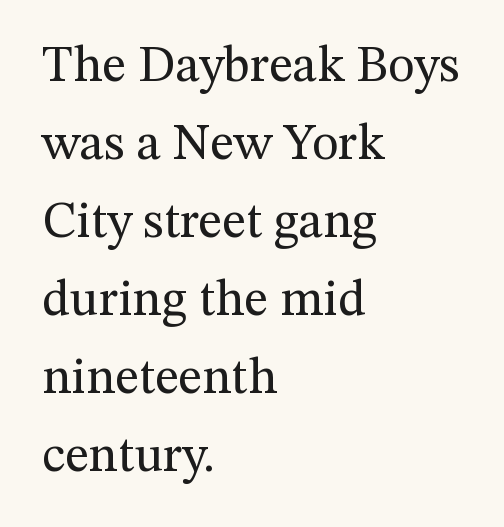
{"serif": "yes", "italic": "no", "bold": "no", "weight": "regular", "width": "normal", "stroke_contrast": "medium", "x_height": "medium", "monospaced": "no", "underline": "no", "align": "left", "line_spacing": "normal", "line_spacing_ratio": 1.53, "letter_spacing": "normal", "letter_spacing_em": 0.0, "glyph_px": 51}
